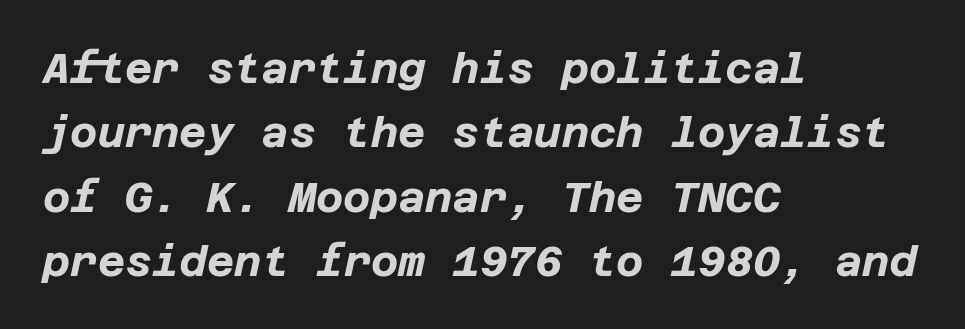
{"italic": "yes", "lean": "right", "slant_degrees": 12, "bold": "yes", "weight": "bold", "width": "normal", "stroke_contrast": "low", "x_height": "large", "underline": "no", "align": "left", "line_spacing": "normal", "line_spacing_ratio": 1.53, "letter_spacing": "normal", "letter_spacing_em": 0.0, "glyph_px": 42}
